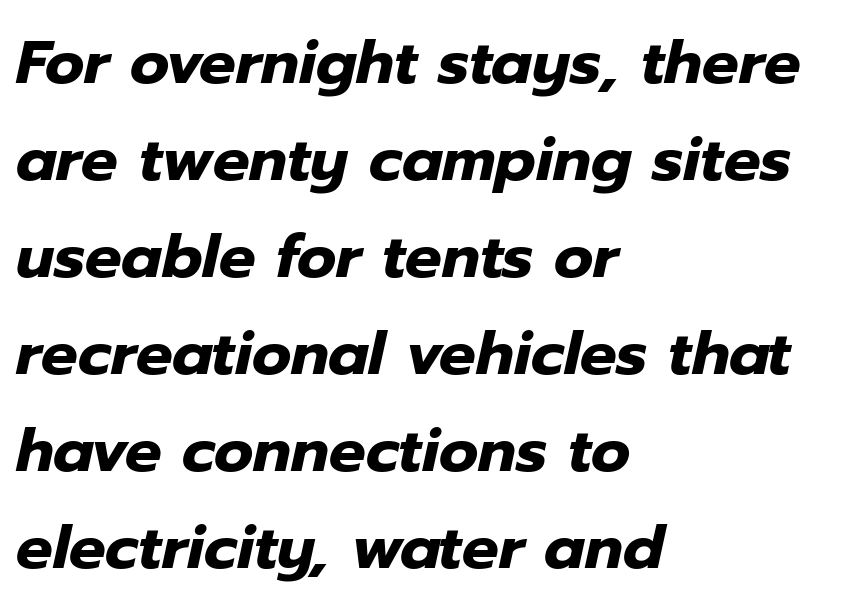
As a designer I'd log this as weight 700, bold. Each new line begins a customary step beneath the previous one. The type is set solid horizontally, with unmodified tracking. Which margin do the lines hug? The left one — the right edge is uneven.
